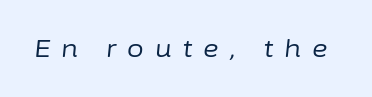
Q: Is the text bold? A: No.
Q: Is the text italic (slanted)? A: Yes, it leans right by about 6 degrees.
Q: Is the text underlined? A: No.
Q: Is the spacing between letters normal or unusually wide? A: Unusually wide.
